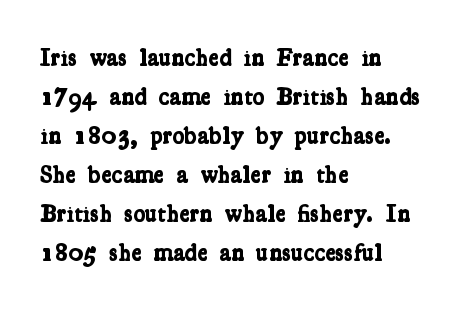
The area under the type is left untouched. Nobody touched the tracking dial on this one. Summary of vertical rhythm: regular, with standard interline spacing. These lines are set flush left with a ragged right edge. Typographic density is high because the face is bold.
